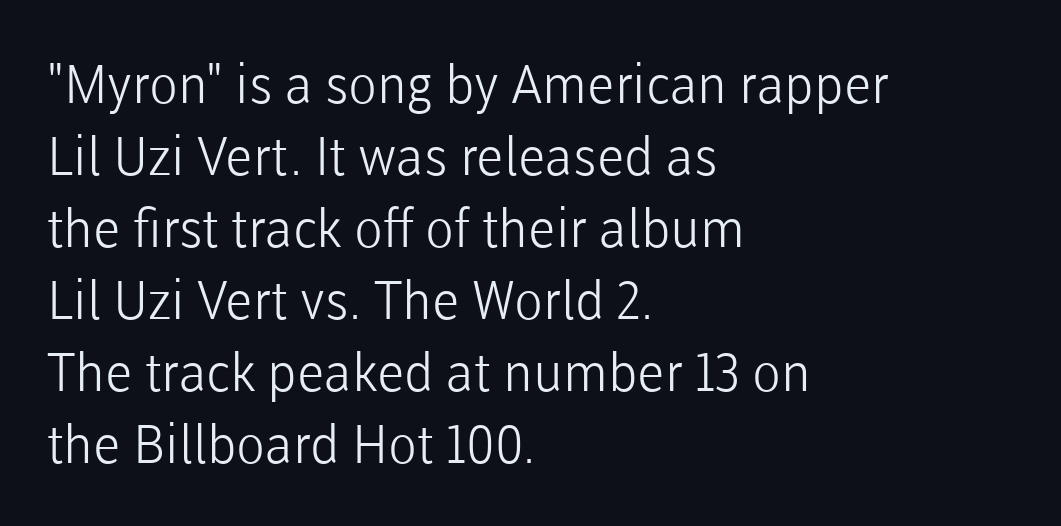
The image shows 53 px light sans-serif type, upright; set left-aligned, normal line spacing (1.36x), normal letter spacing, not underlined; low stroke contrast and a medium x-height.
